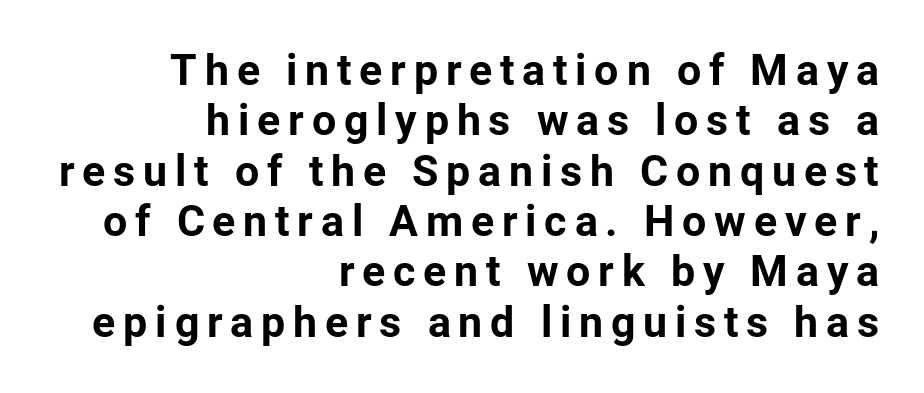
Q: Is the text bold? A: Yes.
Q: Is the text italic (slanted)? A: No, it is upright.
Q: Is the typeface a serif or a sans-serif typeface? A: Sans-serif.
Q: Is the text underlined? A: No.
Q: How is the paragraph aligned? A: Right-aligned.
Q: Width (condensed, normal, or wide)? A: Normal.
Q: Stroke contrast? A: Low.
Q: x-height? A: Medium.
Q: Monospaced? A: No.
